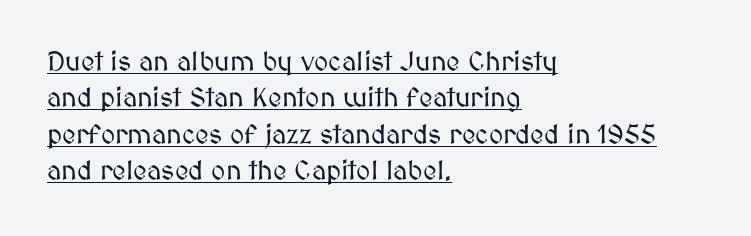
Q: Is the text italic (slanted)? A: No, it is upright.
Q: Is the text underlined? A: Yes.
Q: How is the paragraph aligned? A: Left-aligned.
Q: Is the spacing between letters normal or unusually wide? A: Normal.
Q: Is the spacing between lines tight, normal or loose? A: Normal.
